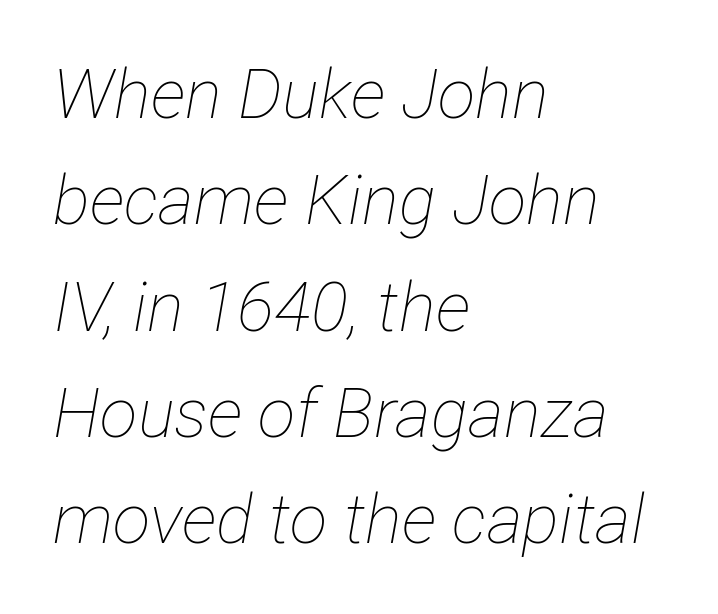
{"italic": "yes", "lean": "right", "slant_degrees": 12, "bold": "no", "weight": "thin", "width": "condensed", "stroke_contrast": "low", "x_height": "medium", "monospaced": "no", "underline": "no", "align": "left", "line_spacing": "normal", "line_spacing_ratio": 1.54, "letter_spacing": "normal", "letter_spacing_em": 0.0, "glyph_px": 69}
